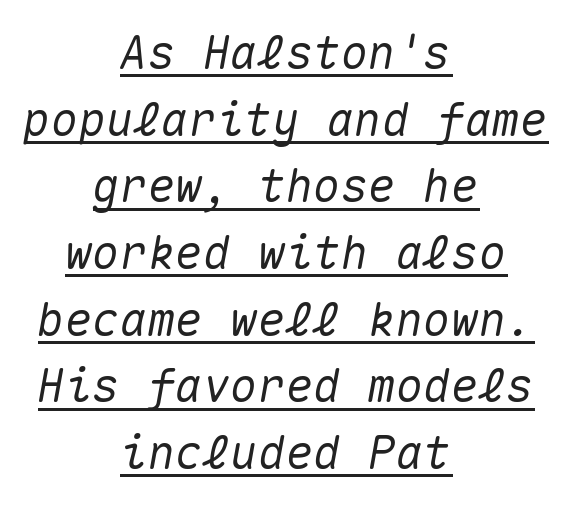
The image shows 46 px text type, italic (leaning right), monospaced; set centered, normal line spacing (1.45x), normal letter spacing, underlined; medium stroke contrast and a medium x-height.
